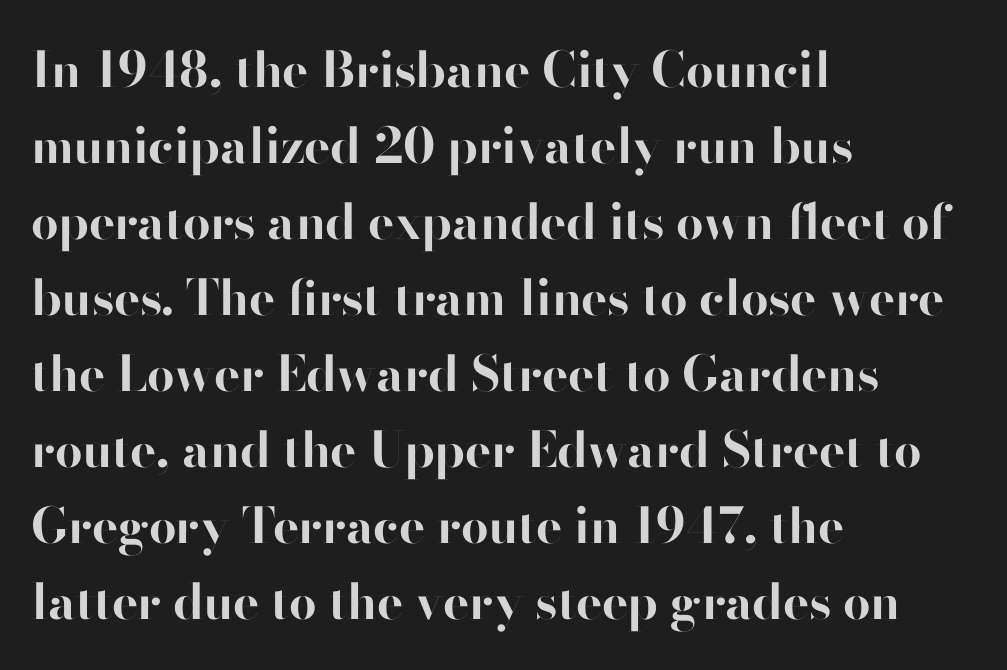
The image shows 49 px bold sans-serif type, upright; set left-aligned, normal line spacing (1.55x), normal letter spacing, not underlined; high stroke contrast and a small x-height.
